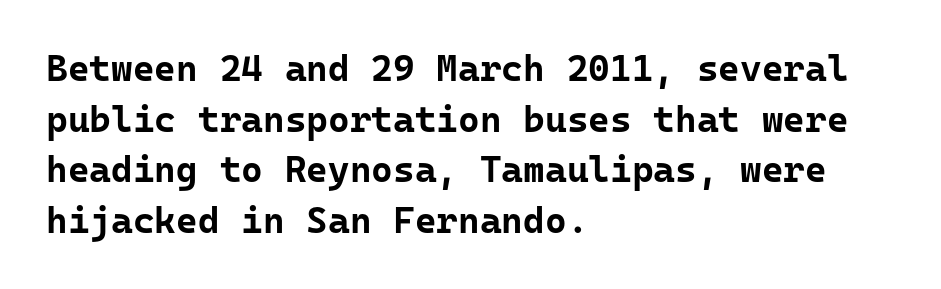
The image shows 37 px bold sans-serif type, upright, monospaced; set left-aligned, normal line spacing (1.37x), normal letter spacing, not underlined; low stroke contrast and a medium x-height.
